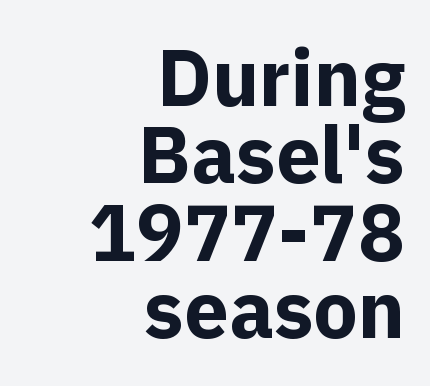
The image shows 79 px bold sans-serif type, upright; set right-aligned, tight line spacing (0.98x), normal letter spacing, not underlined; a medium x-height.
